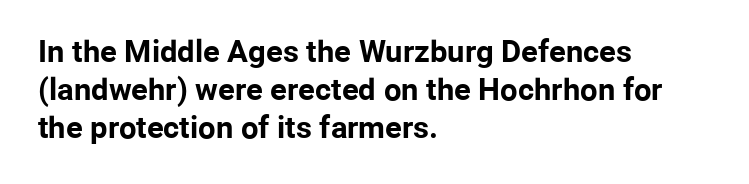
The passage shown has conventional tracking throughout. Note: no serifs on the glyphs. Every row of glyphs begins at an identical x-position on the left. Each row of text sits above clean, open space.
